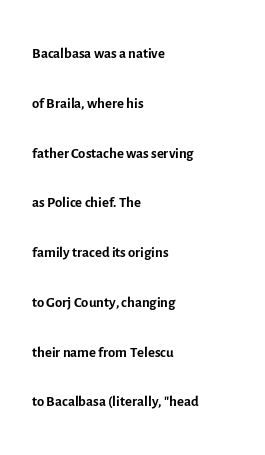
Q: Is the text bold? A: No.
Q: Is the text italic (slanted)? A: No, it is upright.
Q: Is the text underlined? A: No.
Q: How is the paragraph aligned? A: Left-aligned.
Q: Is the spacing between letters normal or unusually wide? A: Normal.
Q: Is the spacing between lines tight, normal or loose? A: Loose.
